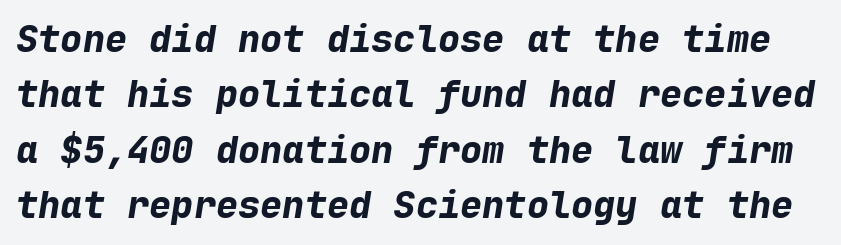
Q: Is the text bold? A: Yes.
Q: Is the text italic (slanted)? A: Yes, it leans right by about 9 degrees.
Q: Is the text underlined? A: No.
Q: Is the spacing between letters normal or unusually wide? A: Normal.
Q: Is the spacing between lines tight, normal or loose? A: Normal.
Q: Width (condensed, normal, or wide)? A: Normal.
Q: Stroke contrast? A: Low.
Q: x-height? A: Medium.
Q: Monospaced? A: Yes.
